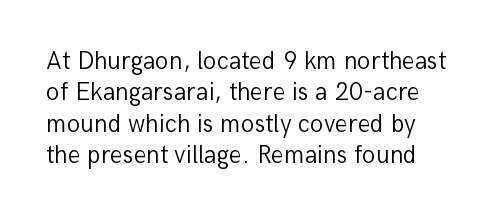
{"italic": "no", "bold": "no", "underline": "no", "line_spacing": "normal", "line_spacing_ratio": 1.26, "letter_spacing": "normal", "letter_spacing_em": 0.0, "glyph_px": 25}
